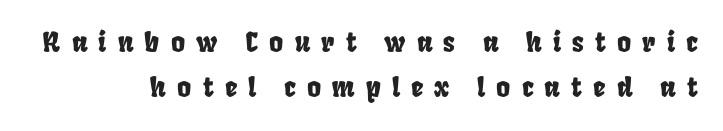
{"underline": "no", "align": "right", "line_spacing": "normal", "line_spacing_ratio": 1.68, "letter_spacing": "wide", "letter_spacing_em": 0.41, "glyph_px": 27}
